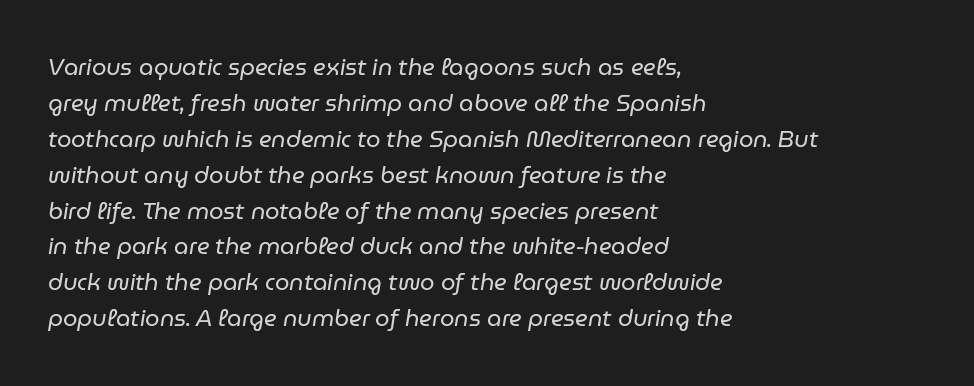
The image shows 23 px text type, italic (leaning right); set left-aligned, normal line spacing (1.56x), normal letter spacing, not underlined.
